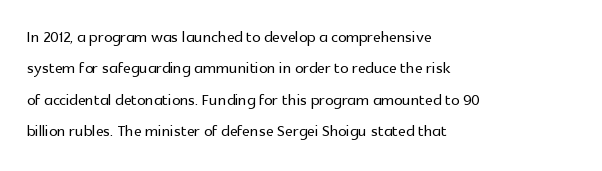
Unmarked baselines from the first word to the last. Every character sits straight up, as roman type does. The lines in this sample share a left origin and differ only in where they stop. Summary of vertical rhythm: regular, with standard interline spacing. Inter-character spacing is left at the font's built-in metrics.
